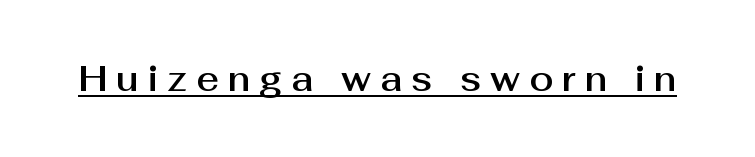
The image shows 35 px sans-serif type, upright; set unusually wide letter spacing (+0.25 em), underlined; medium stroke contrast and a medium x-height.
